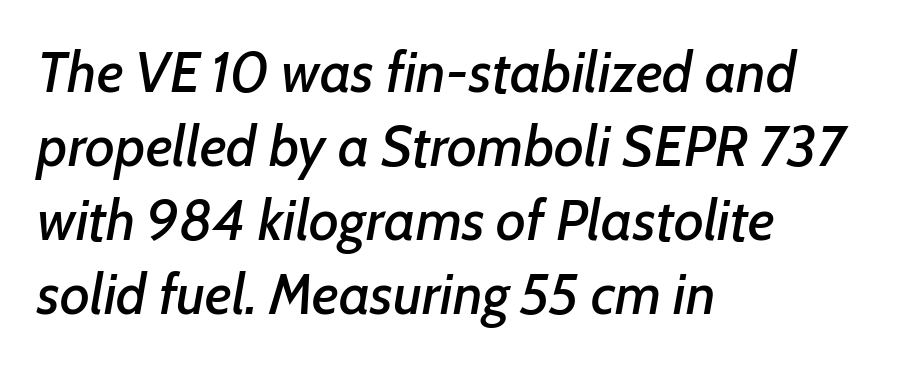
Q: Is the text italic (slanted)? A: Yes, it leans right by about 7 degrees.
Q: Is the text underlined? A: No.
Q: How is the paragraph aligned? A: Left-aligned.
Q: Is the spacing between letters normal or unusually wide? A: Normal.
Q: Is the spacing between lines tight, normal or loose? A: Normal.
Q: Width (condensed, normal, or wide)? A: Normal.
Q: Stroke contrast? A: Low.
Q: x-height? A: Medium.
Q: Monospaced? A: No.
